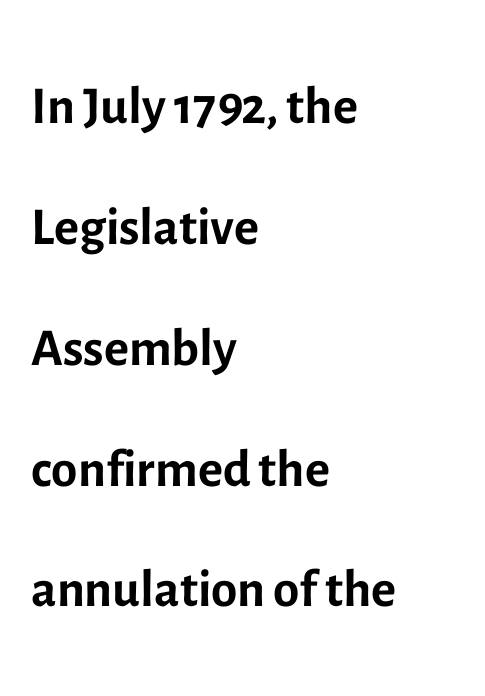
Q: Is the text bold? A: No.
Q: Is the text italic (slanted)? A: No, it is upright.
Q: Is the typeface a serif or a sans-serif typeface? A: Sans-serif.
Q: Is the text underlined? A: No.
Q: How is the paragraph aligned? A: Left-aligned.
Q: Is the spacing between letters normal or unusually wide? A: Normal.
Q: Is the spacing between lines tight, normal or loose? A: Normal.
Q: Width (condensed, normal, or wide)? A: Normal.
Q: x-height? A: Medium.
Q: Monospaced? A: No.
